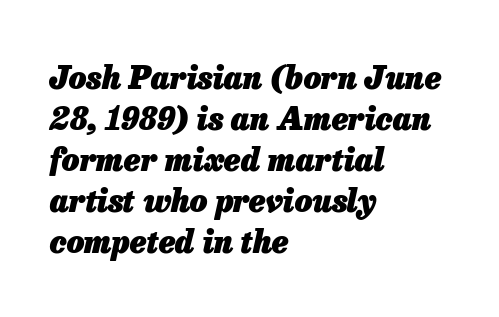
{"italic": "yes", "lean": "right", "slant_degrees": 13, "bold": "yes", "weight": "heavy", "width": "normal", "stroke_contrast": "low", "x_height": "medium", "monospaced": "no", "underline": "no", "align": "left", "line_spacing": "normal", "line_spacing_ratio": 1.32, "letter_spacing": "normal", "letter_spacing_em": 0.0, "glyph_px": 31}
